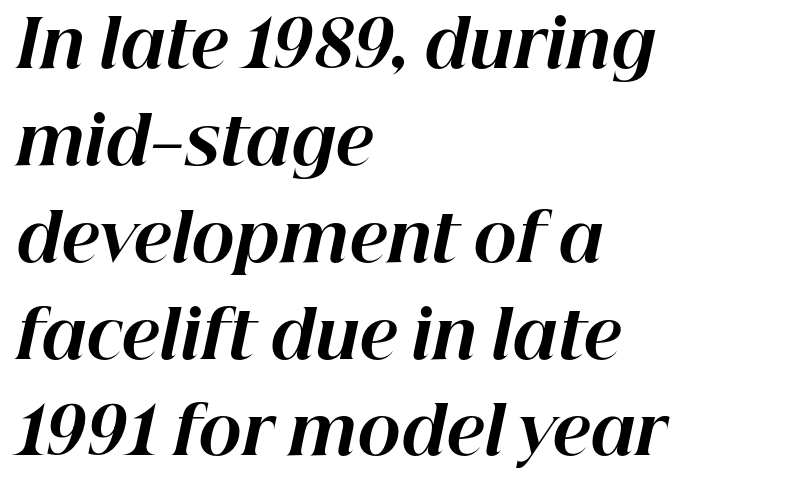
{"italic": "yes", "lean": "right", "slant_degrees": 12, "bold": "yes", "weight": "bold", "width": "normal", "stroke_contrast": "high", "x_height": "medium", "monospaced": "no", "underline": "no", "align": "left", "line_spacing": "normal", "line_spacing_ratio": 1.49, "letter_spacing": "normal", "letter_spacing_em": 0.0, "glyph_px": 65}
